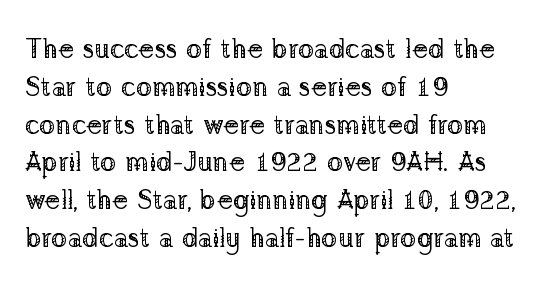
The image shows 27 px text type, upright; set left-aligned, normal line spacing (1.4x), normal letter spacing, not underlined.
